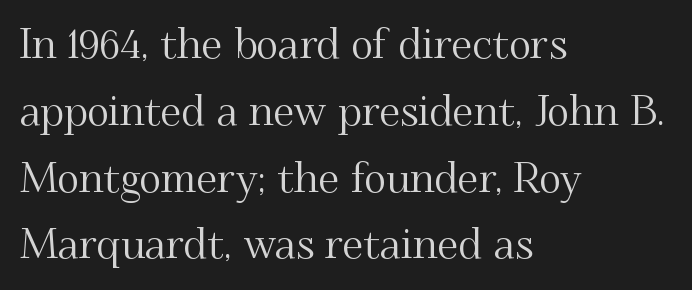
Q: Is the text italic (slanted)? A: No, it is upright.
Q: Is the typeface a serif or a sans-serif typeface? A: Serif.
Q: Is the text underlined? A: No.
Q: How is the paragraph aligned? A: Left-aligned.
Q: Is the spacing between letters normal or unusually wide? A: Normal.
Q: Is the spacing between lines tight, normal or loose? A: Normal.
Q: Width (condensed, normal, or wide)? A: Normal.
Q: Stroke contrast? A: Medium.
Q: x-height? A: Small.
Q: Monospaced? A: No.
